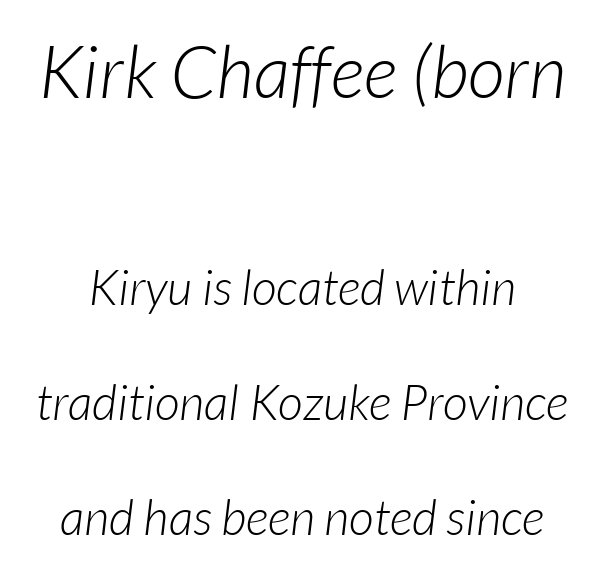
Q: Is the text bold? A: No.
Q: Is the typeface a serif or a sans-serif typeface? A: Sans-serif.
Q: Is the text underlined? A: No.
Q: Is the spacing between letters normal or unusually wide? A: Normal.
Q: Is the spacing between lines tight, normal or loose? A: Loose.
Q: Which block of text is set in a larger size, the first (top) or the second (bottom)? A: The first (top) one.
Q: Width (condensed, normal, or wide)? A: Normal.
Q: Stroke contrast? A: Low.
Q: x-height? A: Medium.
Q: Monospaced? A: No.
